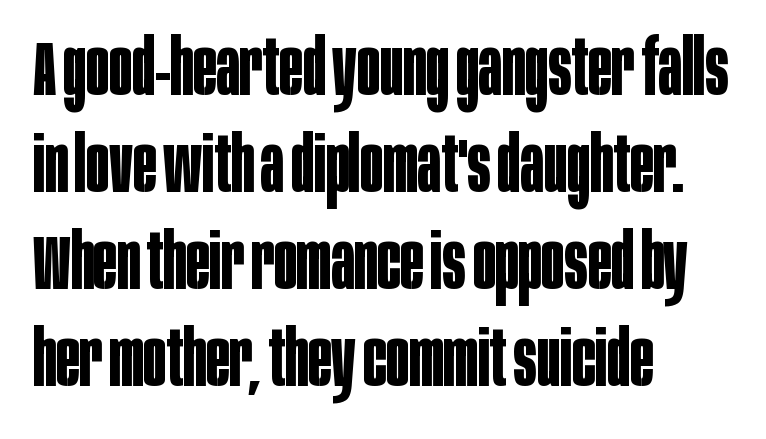
Q: Is the text bold? A: Yes.
Q: Is the text italic (slanted)? A: No, it is upright.
Q: Is the typeface a serif or a sans-serif typeface? A: Sans-serif.
Q: Is the text underlined? A: No.
Q: How is the paragraph aligned? A: Left-aligned.
Q: Is the spacing between letters normal or unusually wide? A: Normal.
Q: Is the spacing between lines tight, normal or loose? A: Normal.
Q: Width (condensed, normal, or wide)? A: Condensed.
Q: Stroke contrast? A: Low.
Q: x-height? A: Large.
Q: Monospaced? A: No.
